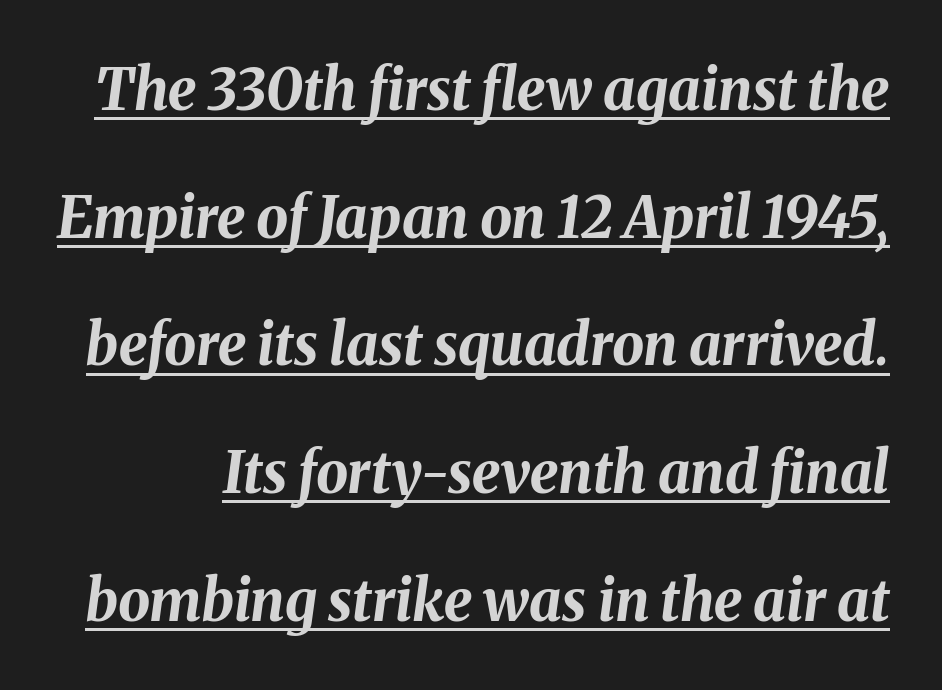
{"italic": "yes", "lean": "right", "slant_degrees": 8, "bold": "yes", "weight": "bold", "width": "normal", "stroke_contrast": "medium", "x_height": "medium", "monospaced": "no", "underline": "yes", "line_spacing": "loose", "line_spacing_ratio": 2.24, "letter_spacing": "normal", "letter_spacing_em": 0.0, "glyph_px": 57}
